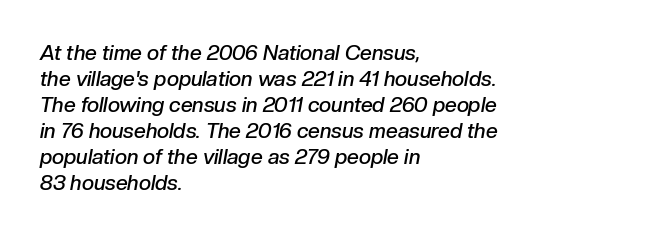
Q: Is the text bold? A: Semi-bold.
Q: Is the text italic (slanted)? A: Yes, it leans right by about 10 degrees.
Q: Is the text underlined? A: No.
Q: How is the paragraph aligned? A: Left-aligned.
Q: Is the spacing between letters normal or unusually wide? A: Normal.
